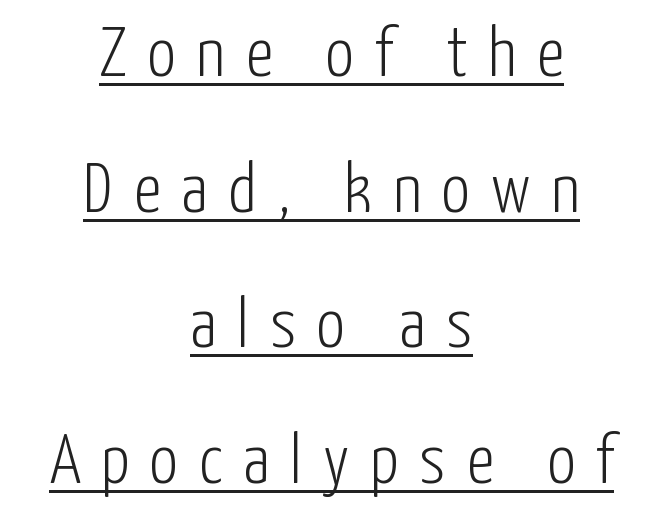
The image shows 71 px light, condensed sans-serif type, upright; set centered, loose line spacing (1.91x), unusually wide letter spacing (+0.29 em), underlined; low stroke contrast and a medium x-height.
